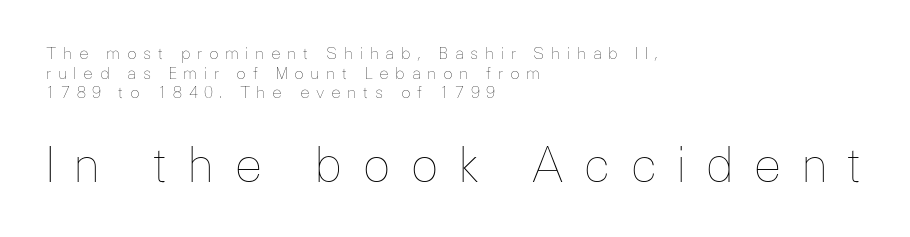
Q: Is the text bold? A: No.
Q: Is the text italic (slanted)? A: No, it is upright.
Q: Is the text underlined? A: No.
Q: How is the paragraph aligned? A: Left-aligned.
Q: Is the spacing between letters normal or unusually wide? A: Unusually wide.
Q: Which block of text is set in a larger size, the first (top) or the second (bottom)? A: The second (bottom) one.
Q: Width (condensed, normal, or wide)? A: Normal.
Q: Stroke contrast? A: Low.
Q: x-height? A: Medium.
Q: Monospaced? A: No.
